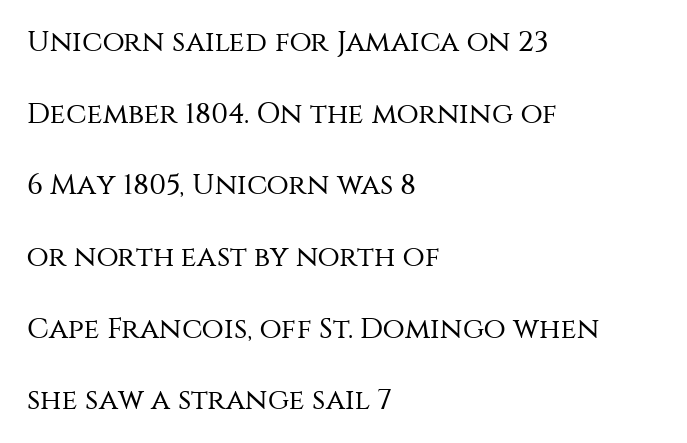
{"serif": "no", "italic": "no", "bold": "no", "weight": "regular", "width": "normal", "stroke_contrast": "medium", "x_height": "large", "monospaced": "no", "underline": "no", "align": "left", "line_spacing": "loose", "line_spacing_ratio": 2.47, "letter_spacing": "normal", "letter_spacing_em": 0.0, "glyph_px": 29}
